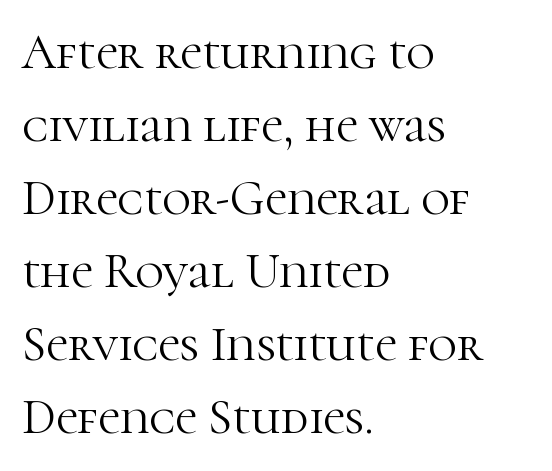
The image shows 49 px light serif type, upright; set left-aligned, normal line spacing (1.49x), normal letter spacing, not underlined; high stroke contrast and a medium x-height.
